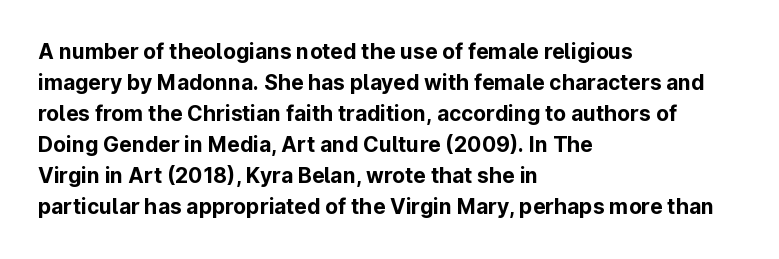
The image shows 21 px bold type, upright; set left-aligned, normal line spacing (1.48x), normal letter spacing, not underlined.
